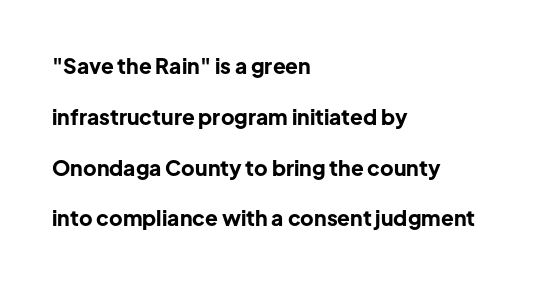
The passage shown is emphatically bold. The block of text is sparse from top to bottom, with ample space between rows. Tall strokes in this sample are plumb rather than angled. The area under the type is left untouched.
